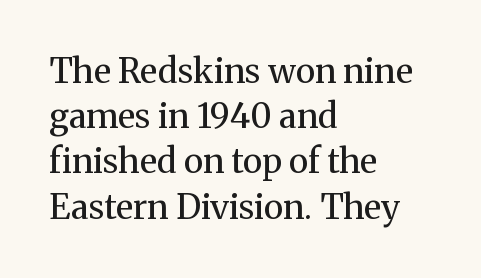
The image shows 34 px regular-weight serif type, upright; set left-aligned, normal line spacing (1.33x), normal letter spacing, not underlined; medium stroke contrast and a medium x-height.
